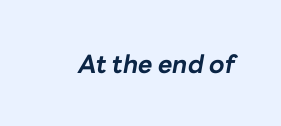
Q: Is the text bold? A: Yes.
Q: Is the text italic (slanted)? A: Yes, it leans right by about 10 degrees.
Q: Is the text underlined? A: No.
Q: Is the spacing between letters normal or unusually wide? A: Normal.
